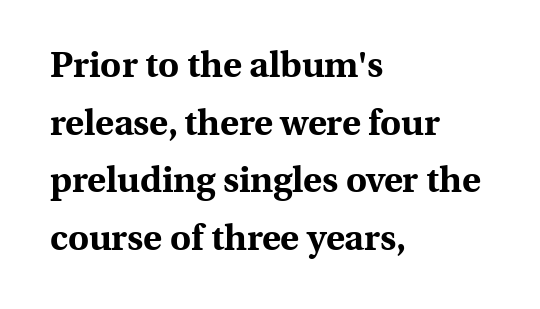
Q: Is the text bold? A: Yes.
Q: Is the text italic (slanted)? A: No, it is upright.
Q: Is the typeface a serif or a sans-serif typeface? A: Serif.
Q: Is the text underlined? A: No.
Q: How is the paragraph aligned? A: Left-aligned.
Q: Is the spacing between letters normal or unusually wide? A: Normal.
Q: Is the spacing between lines tight, normal or loose? A: Normal.
Q: Width (condensed, normal, or wide)? A: Normal.
Q: x-height? A: Medium.
Q: Monospaced? A: No.
